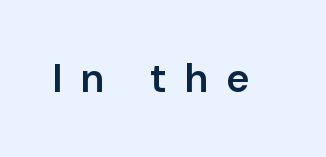
Each row of text sits above clean, open space. To sum up the face: it is a sans, with no serifs. Slightly chunky letters — semibold, I'd say, not full bold. Varying glyph widths throughout — classic text-font behaviour. Unlike italic type, these characters show no tilt at all.
